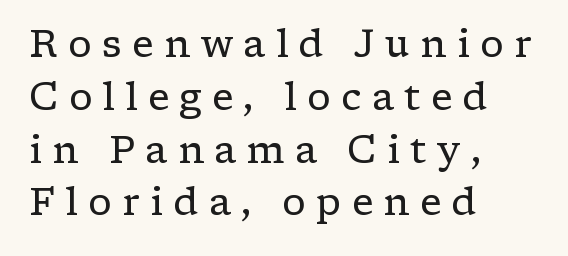
The image shows 38 px regular-weight, wide serif type, upright; set left-aligned, normal line spacing (1.39x), unusually wide letter spacing (+0.27 em), not underlined; low stroke contrast and a medium x-height.
